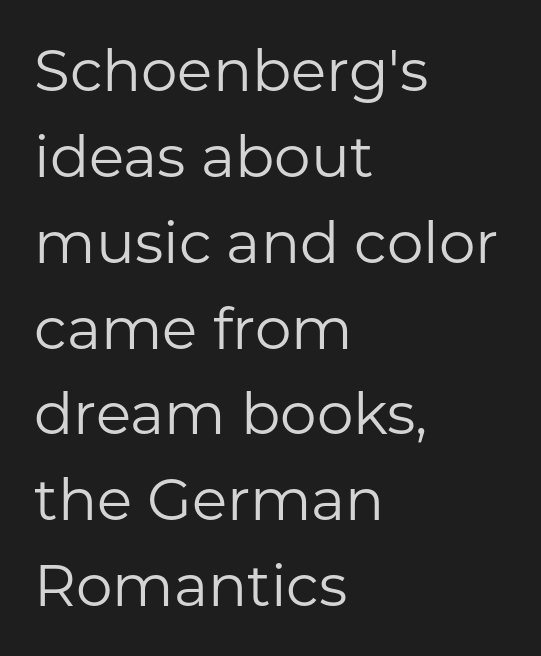
The image shows 58 px regular-weight sans-serif type, upright; set left-aligned, normal line spacing (1.48x), normal letter spacing, not underlined; low stroke contrast and a medium x-height.
